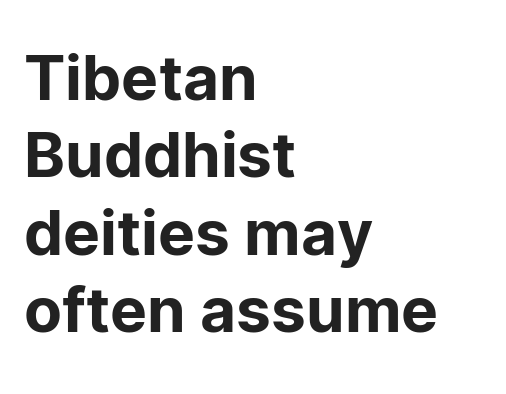
{"serif": "no", "italic": "no", "width": "normal", "stroke_contrast": "low", "x_height": "medium", "monospaced": "no", "underline": "no", "align": "left", "line_spacing": "normal", "line_spacing_ratio": 1.25, "letter_spacing": "normal", "letter_spacing_em": 0.0, "glyph_px": 62}
